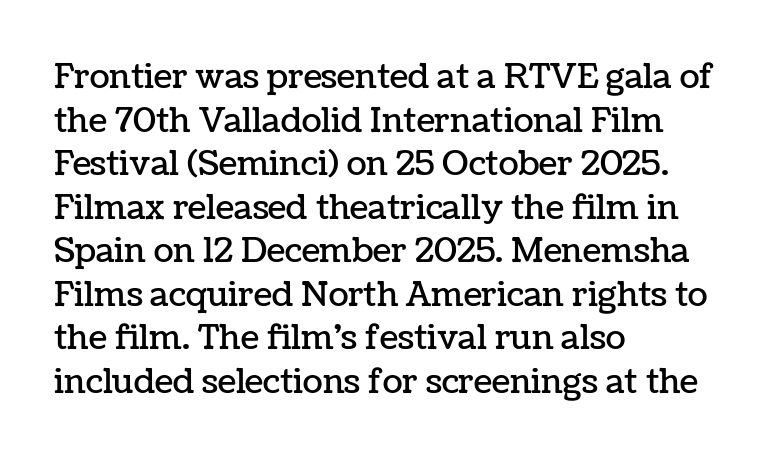
{"italic": "no", "width": "normal", "stroke_contrast": "low", "x_height": "medium", "monospaced": "no", "underline": "no", "align": "left", "line_spacing": "normal", "line_spacing_ratio": 1.32, "letter_spacing": "normal", "letter_spacing_em": 0.0, "glyph_px": 33}
